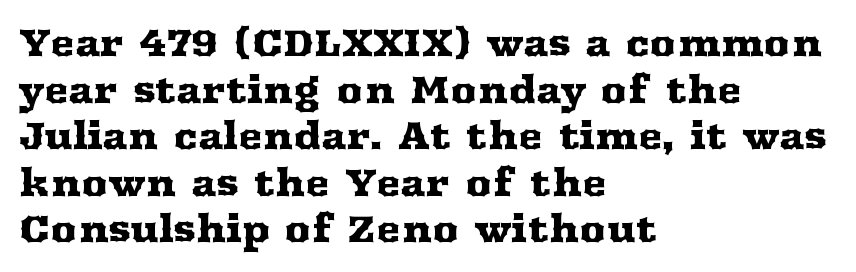
{"serif": "yes", "italic": "no", "width": "wide", "stroke_contrast": "medium", "x_height": "medium", "monospaced": "no", "underline": "no", "align": "left", "line_spacing": "normal", "line_spacing_ratio": 1.26, "letter_spacing": "normal", "letter_spacing_em": 0.0, "glyph_px": 37}
